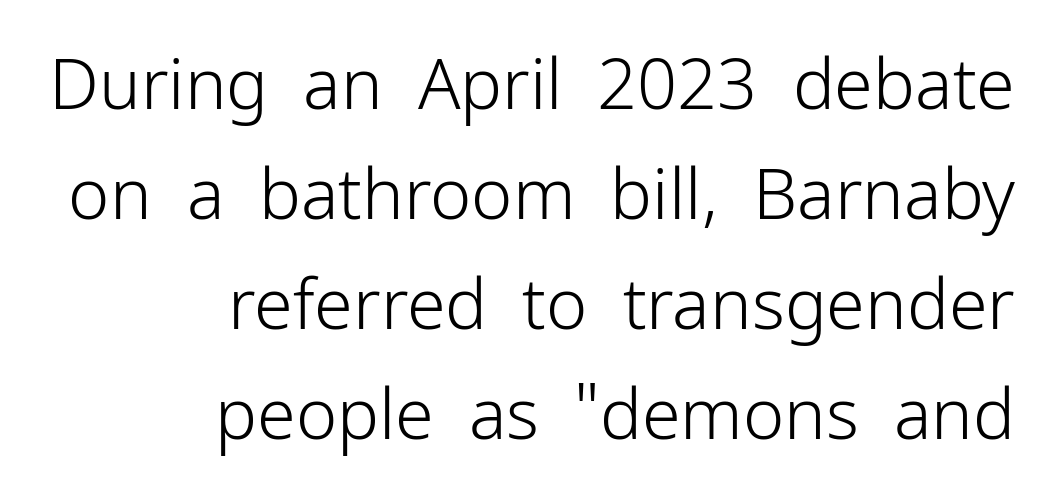
This sample has the flowing, uneven cadence of proportional lettering. The specimen omits any rule beneath the text block's lines. These glyphs show unthickened strokes, regular width or finer. Letter spacing: default. Whoever set this chose a conventional vertical rhythm.
